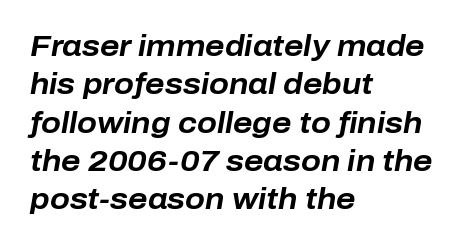
Q: Is the text bold? A: Yes.
Q: Is the text italic (slanted)? A: Yes, it leans right by about 10 degrees.
Q: Is the text underlined? A: No.
Q: How is the paragraph aligned? A: Left-aligned.
Q: Is the spacing between letters normal or unusually wide? A: Normal.
Q: Is the spacing between lines tight, normal or loose? A: Normal.
Q: Width (condensed, normal, or wide)? A: Normal.
Q: Stroke contrast? A: Low.
Q: x-height? A: Medium.
Q: Monospaced? A: No.
